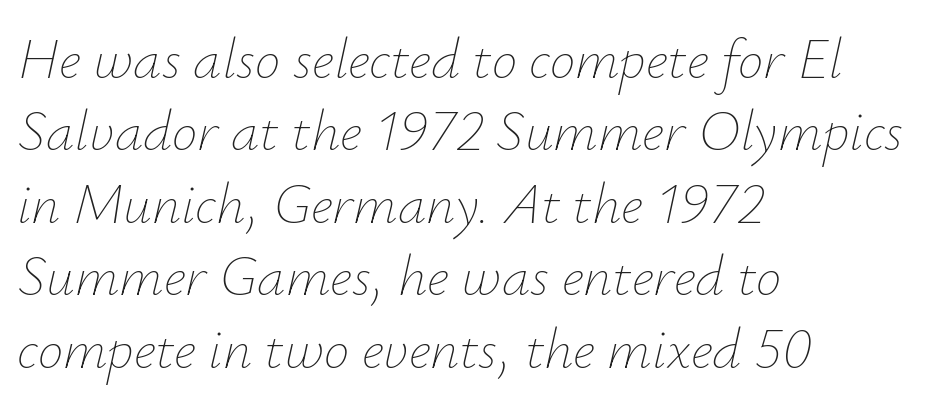
The image shows 57 px thin type, italic (leaning right); set left-aligned, normal line spacing (1.27x), normal letter spacing, not underlined; low stroke contrast and a small x-height.
